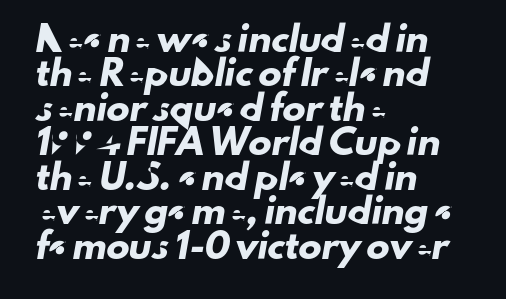
The image shows 23 px text type; set left-aligned, normal line spacing (1.5x), normal letter spacing, not underlined.
